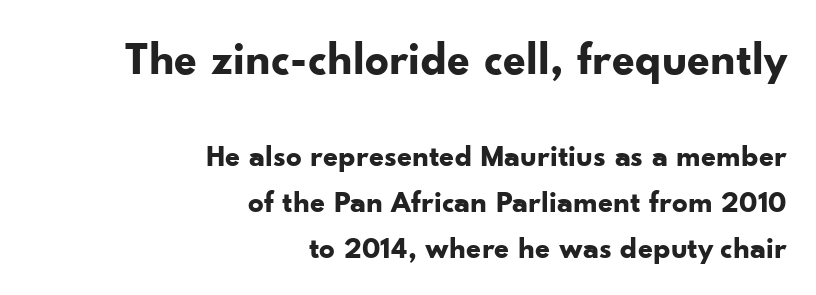
{"serif": "no", "italic": "no", "bold": "yes", "weight": "bold", "width": "normal", "stroke_contrast": "low", "x_height": "small", "monospaced": "no", "underline": "no", "align": "right", "line_spacing": "normal", "line_spacing_ratio": 1.48, "letter_spacing": "normal", "letter_spacing_em": 0.0, "larger_block": "first", "size_ratio": 1.52, "glyph_px": 47}
